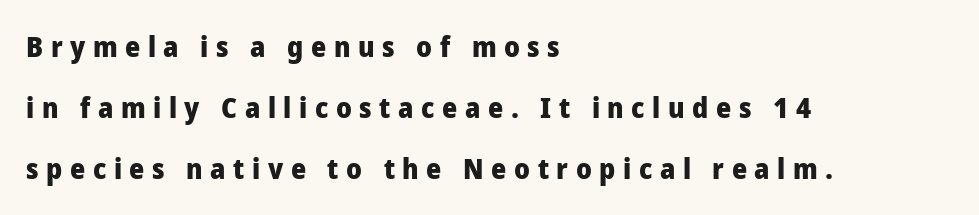
{"serif": "no", "italic": "no", "bold": "yes", "weight": "heavy", "width": "normal", "stroke_contrast": "low", "x_height": "medium", "monospaced": "no", "underline": "no", "align": "left", "line_spacing": "loose", "line_spacing_ratio": 2.11, "letter_spacing": "wide", "letter_spacing_em": 0.26, "glyph_px": 29}
